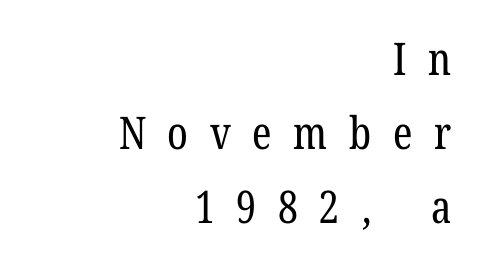
Observe the serifs anchoring each vertical stroke in this sample. The weight tops out at a normal text grade. Caption: expanded tracking, letters set apart. Quick note: underline off.
